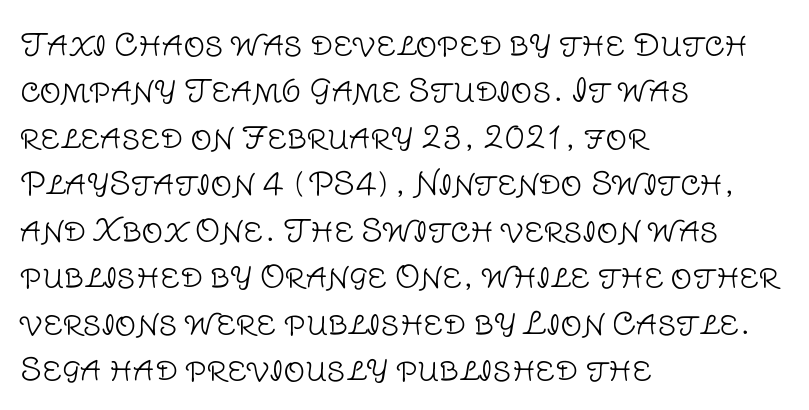
{"serif": "no", "bold": "no", "weight": "light", "width": "normal", "stroke_contrast": "low", "x_height": "large", "monospaced": "no", "underline": "no", "align": "left", "line_spacing": "normal", "line_spacing_ratio": 1.55, "letter_spacing": "normal", "letter_spacing_em": 0.0, "glyph_px": 30}
